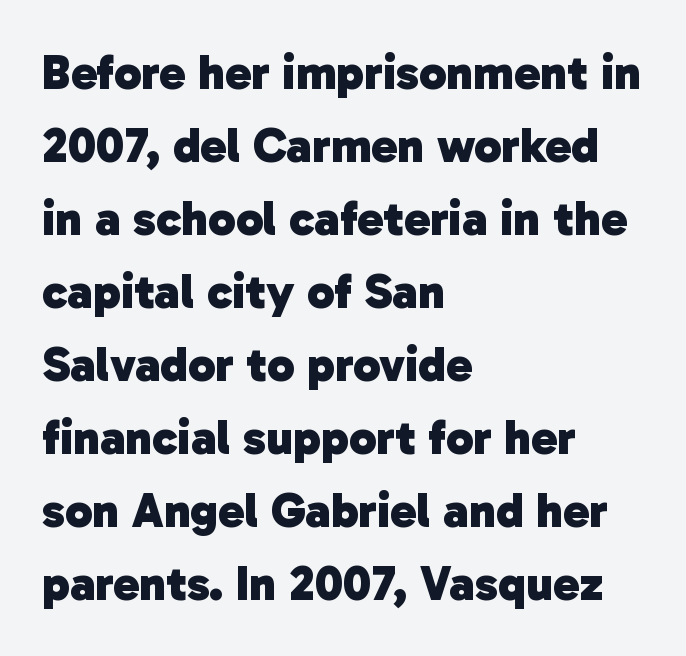
The image shows 49 px heavy sans-serif type; set left-aligned, normal line spacing (1.49x), normal letter spacing, not underlined; low stroke contrast and a medium x-height.
